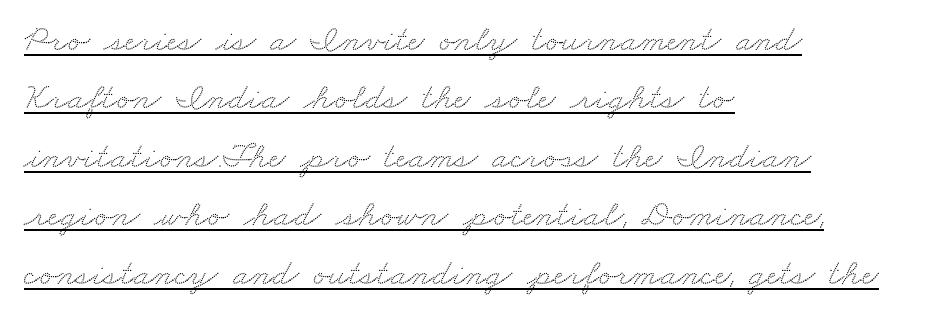
The passage shown has conventional tracking throughout. Leftover space on each line is placed entirely after the last word. The string is rendered with underlining switched on. Notice how descenders clear the ascenders below comfortably — that's standard leading. You could not count columns in this text — the font is proportionally spaced.
